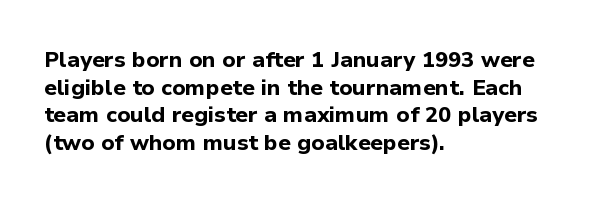
The image shows 22 px bold type, upright; set left-aligned, normal line spacing (1.26x), normal letter spacing, not underlined.
